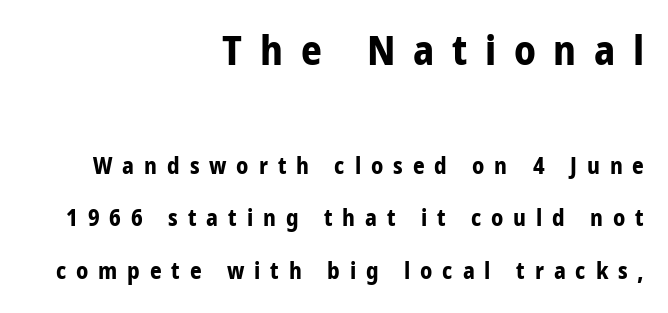
Italic? Not at all — the glyphs are vertical. Quick note: underline off. The passage shown stacks its lines with a broad gap. The emphasis by scale lands on block number one, above. Think of a printed novel: that variable character pitch is what you see here.
